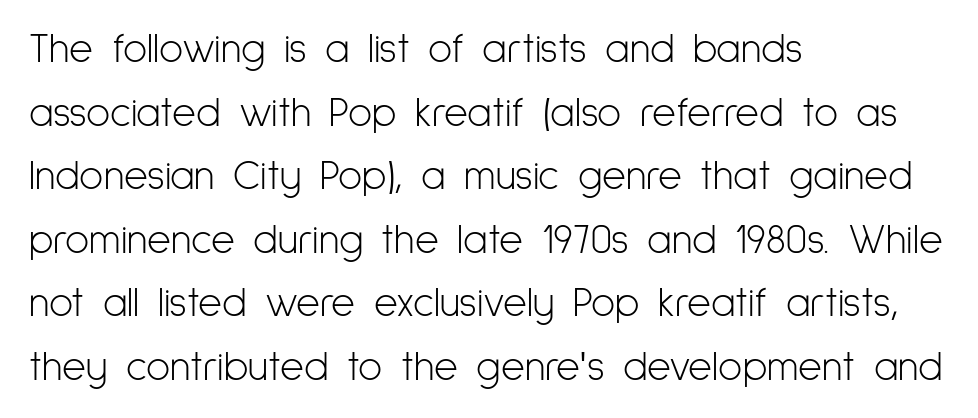
The image shows 41 px light, condensed sans-serif type, upright; set left-aligned, normal line spacing (1.55x), normal letter spacing, not underlined; low stroke contrast and a medium x-height.
